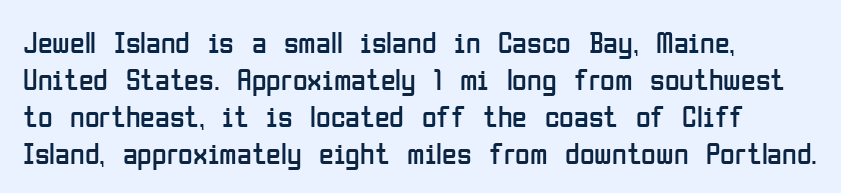
The image shows 30 px regular-weight, condensed sans-serif type, upright; set left-aligned, line spacing 1.23x, normal letter spacing, not underlined; low stroke contrast and a medium x-height.
